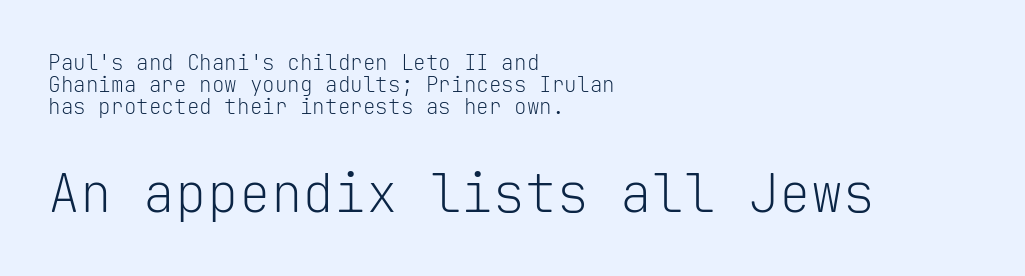
Upright lettering throughout. Letterform terminals end flat and unadorned throughout the passage. Larger block? The one below; the one above is distinctly smaller. The tracking reads as untouched default to a designer's eye. The letters march in equal steps, a hallmark of fixed-pitch type. The weight tops out at a normal text grade.
